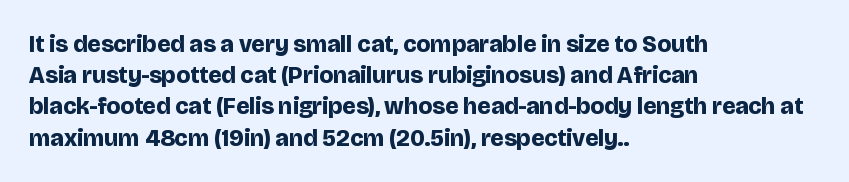
{"italic": "no", "bold": "yes", "underline": "no", "align": "left", "line_spacing": "normal", "line_spacing_ratio": 1.3, "letter_spacing": "normal", "letter_spacing_em": 0.0, "glyph_px": 24}
